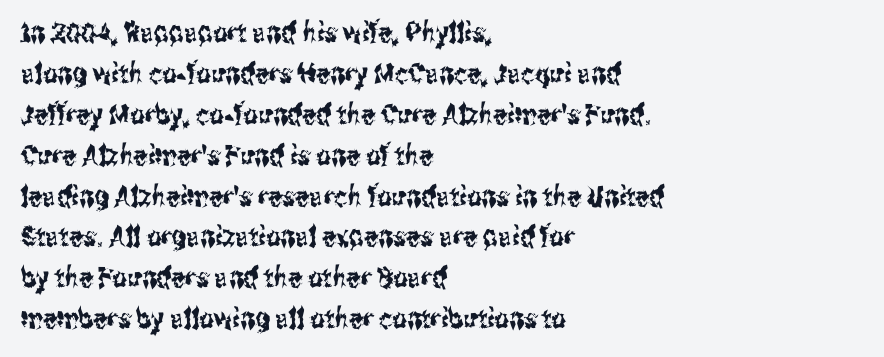
The image shows 28 px condensed sans-serif type, upright; set left-aligned, normal line spacing (1.46x), normal letter spacing, not underlined; medium stroke contrast and a medium x-height.
